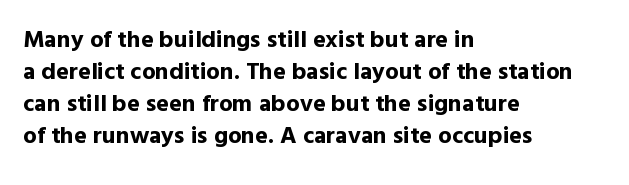
Heavy-handed strokes throughout: this text is bold. Ordinary non-slanted type is in use. The text block is weighted toward the left margin, trailing off unevenly rightward. Students, observe: this is what conventionally led text looks like. Students, note that the glyphs here touch the page at normal intervals. The words here are not underlined.
